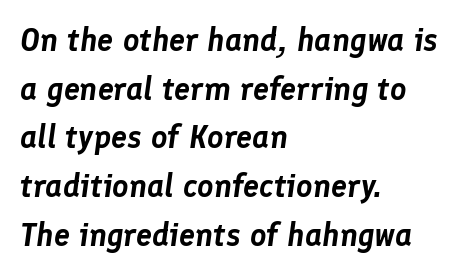
Baseline-to-baseline distance is the conventional proportion of letter height. Every row of glyphs begins at an identical x-position on the left. Would a proofreader flag this as italicized? Yes. The space beneath each line is pristine and unruled. The passage shown is typed in a proportional face where columns would drift.
